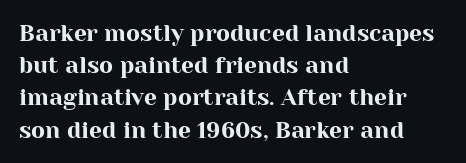
Q: Is the text italic (slanted)? A: No, it is upright.
Q: Is the text underlined? A: No.
Q: How is the paragraph aligned? A: Left-aligned.
Q: Is the spacing between letters normal or unusually wide? A: Normal.
Q: Is the spacing between lines tight, normal or loose? A: Normal.
